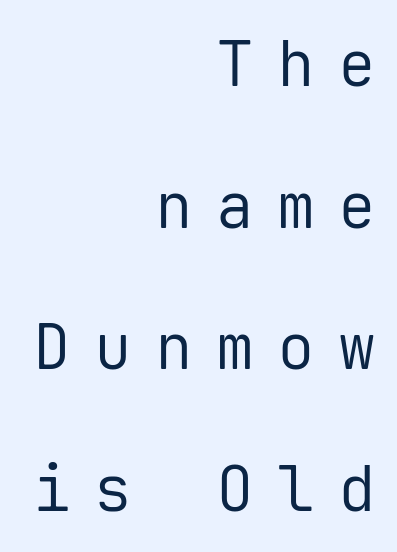
{"serif": "no", "italic": "no", "bold": "no", "weight": "regular", "width": "normal", "stroke_contrast": "low", "x_height": "medium", "monospaced": "yes", "underline": "no", "align": "right", "line_spacing": "loose", "line_spacing_ratio": 2.25, "letter_spacing": "wide", "letter_spacing_em": 0.37, "glyph_px": 63}
